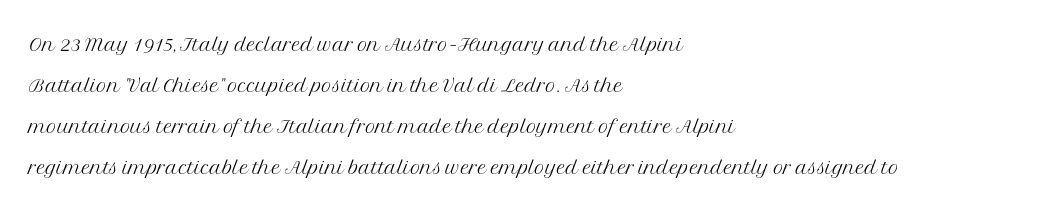
Q: Is the text bold? A: No.
Q: Is the text italic (slanted)? A: Yes.
Q: Is the typeface a serif or a sans-serif typeface? A: Serif.
Q: Is the text underlined? A: No.
Q: How is the paragraph aligned? A: Left-aligned.
Q: Is the spacing between letters normal or unusually wide? A: Normal.
Q: Is the spacing between lines tight, normal or loose? A: Normal.
Q: Width (condensed, normal, or wide)? A: Normal.
Q: Stroke contrast? A: Medium.
Q: x-height? A: Medium.
Q: Monospaced? A: No.
